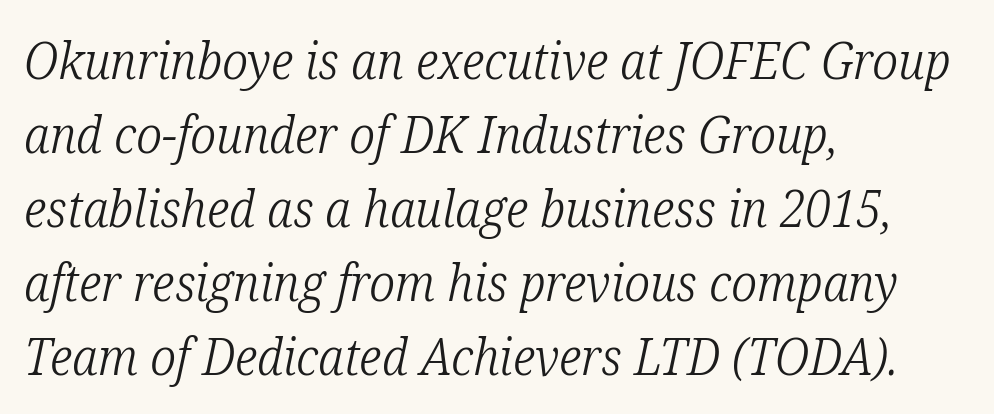
Q: Is the text bold? A: No.
Q: Is the text italic (slanted)? A: Yes, it leans right by about 12 degrees.
Q: Is the typeface a serif or a sans-serif typeface? A: Serif.
Q: Is the text underlined? A: No.
Q: How is the paragraph aligned? A: Left-aligned.
Q: Is the spacing between letters normal or unusually wide? A: Normal.
Q: Is the spacing between lines tight, normal or loose? A: Normal.
Q: Width (condensed, normal, or wide)? A: Condensed.
Q: Stroke contrast? A: Low.
Q: x-height? A: Medium.
Q: Monospaced? A: No.
